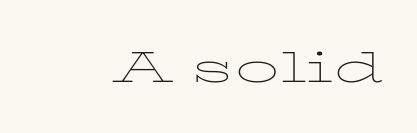
The image shows 44 px thin, wide serif type, upright; set normal letter spacing, not underlined; low stroke contrast and a medium x-height.
